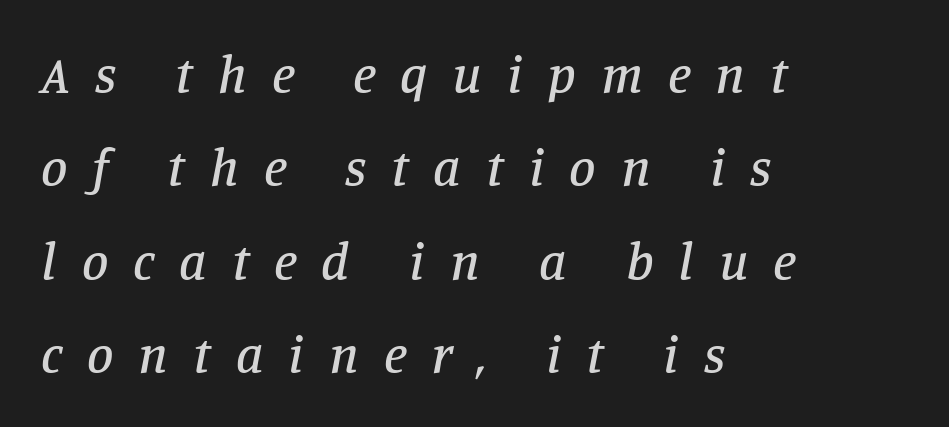
Q: Is the text italic (slanted)? A: Yes, it leans right by about 11 degrees.
Q: Is the typeface a serif or a sans-serif typeface? A: Serif.
Q: Is the text underlined? A: No.
Q: How is the paragraph aligned? A: Left-aligned.
Q: Is the spacing between letters normal or unusually wide? A: Unusually wide.
Q: Width (condensed, normal, or wide)? A: Normal.
Q: Stroke contrast? A: Low.
Q: x-height? A: Large.
Q: Monospaced? A: No.
